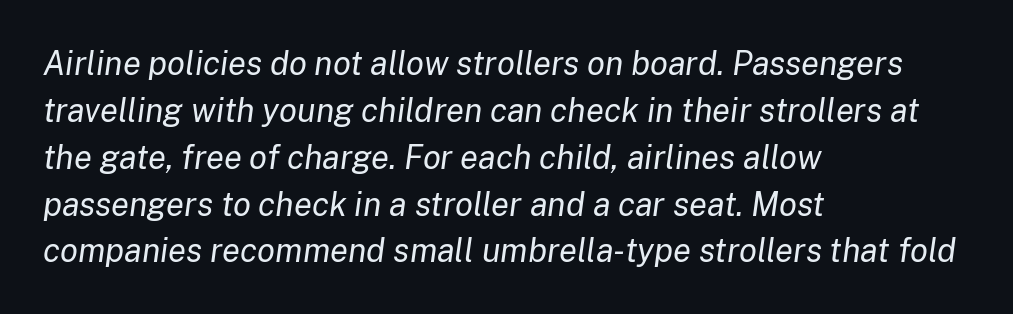
Q: Is the text bold? A: No.
Q: Is the text italic (slanted)? A: Yes, it leans right by about 8 degrees.
Q: Is the text underlined? A: No.
Q: How is the paragraph aligned? A: Left-aligned.
Q: Is the spacing between letters normal or unusually wide? A: Normal.
Q: Is the spacing between lines tight, normal or loose? A: Normal.
Q: Width (condensed, normal, or wide)? A: Normal.
Q: Stroke contrast? A: Low.
Q: x-height? A: Medium.
Q: Monospaced? A: No.
